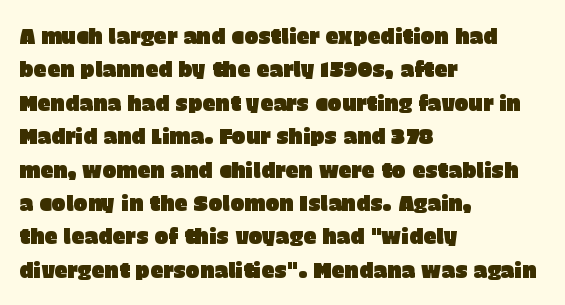
Q: Is the text italic (slanted)? A: No, it is upright.
Q: Is the text underlined? A: No.
Q: How is the paragraph aligned? A: Left-aligned.
Q: Is the spacing between letters normal or unusually wide? A: Normal.
Q: Is the spacing between lines tight, normal or loose? A: Normal.
